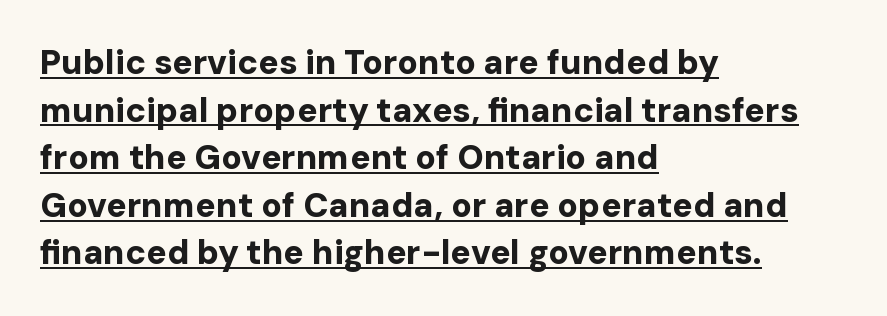
Every word sits above its own underline. Regarding leading, the lines here are spaced in the standard way. Here the designer chose a conventional face with non-uniform glyph widths. Strokes here are thick enough to call this a true bold. How are the letters spaced? Ordinarily, with no added tracking. The letters stand straight up with perfectly vertical stems.
